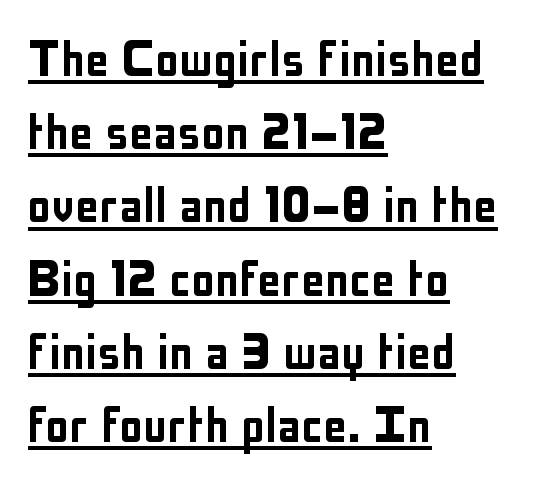
The image shows 60 px condensed sans-serif type, upright; set left-aligned, line spacing 1.22x, normal letter spacing, underlined; low stroke contrast and a medium x-height.
